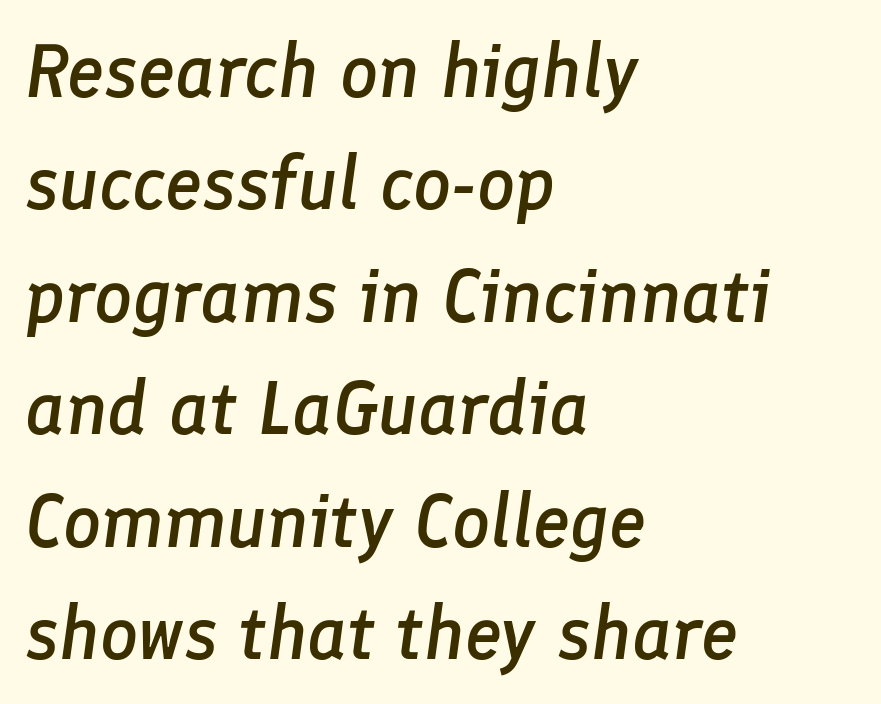
{"italic": "yes", "lean": "right", "slant_degrees": 8, "bold": "semi", "weight": "semibold", "width": "normal", "stroke_contrast": "low", "x_height": "medium", "monospaced": "no", "underline": "no", "align": "left", "line_spacing": "normal", "line_spacing_ratio": 1.5, "letter_spacing": "normal", "letter_spacing_em": 0.0, "glyph_px": 75}
